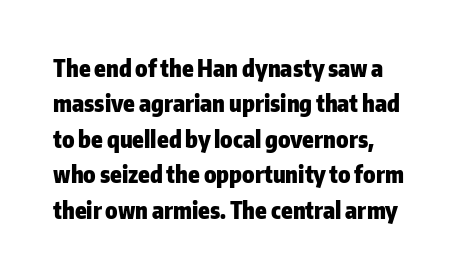
The image shows 23 px bold type, upright; set left-aligned, normal line spacing (1.54x), normal letter spacing, not underlined.
